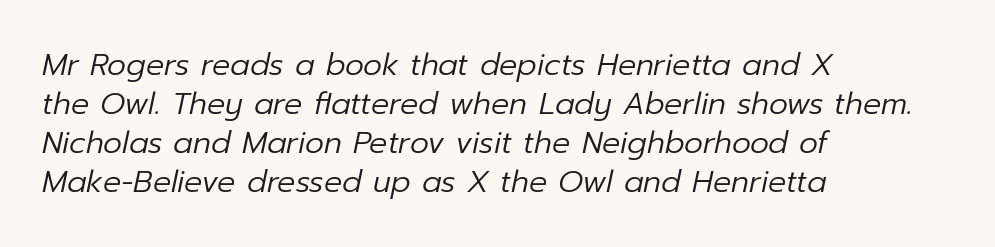
{"italic": "yes", "lean": "right", "slant_degrees": 12, "bold": "no", "weight": "regular", "width": "normal", "stroke_contrast": "low", "x_height": "medium", "monospaced": "no", "underline": "no", "align": "left", "line_spacing": "normal", "line_spacing_ratio": 1.3, "letter_spacing": "normal", "letter_spacing_em": 0.0, "glyph_px": 30}
